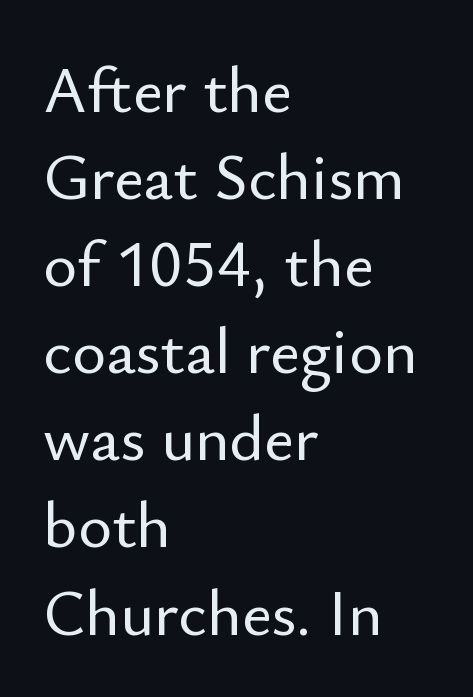
The image shows 65 px sans-serif type, upright; set left-aligned, normal line spacing (1.34x), normal letter spacing, not underlined; low stroke contrast and a small x-height.
